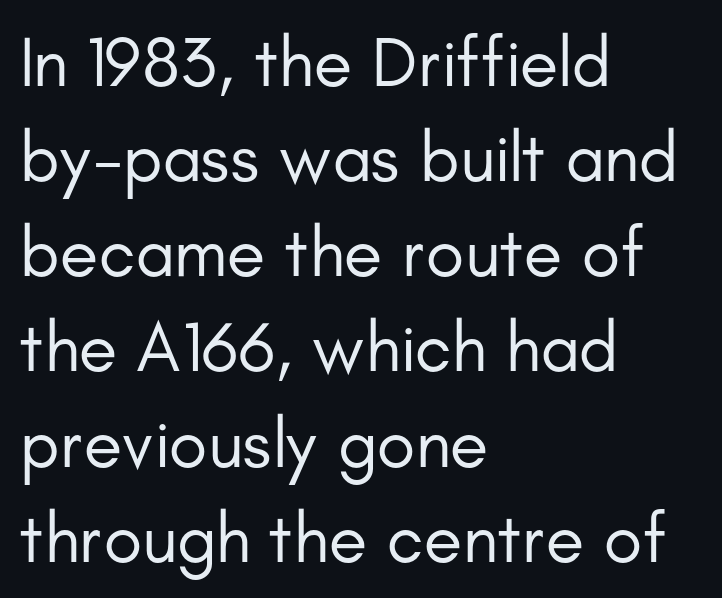
Successive baselines arrive at the customary interval. Is this a fixed-width face? No — the glyphs have proportional, varying widths. No chunkiness to these letters — they're not bold. The tracking reads as untouched default to a designer's eye. The passage shown is not underscored anywhere.
